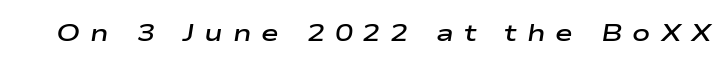
You can tell it's italic because the verticals aren't actually vertical. Stroke thickness is moderately raised; the sample reads as semibold. Rule under the text: the space is simply empty. Glyph-to-glyph distance is far greater than everyday printed text.
